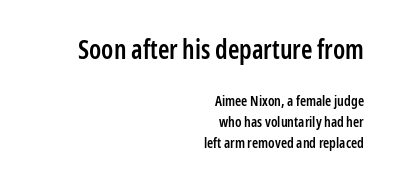
The image shows 26 px text type, upright; set right-aligned, normal line spacing (1.5x), normal letter spacing, not underlined; the first (top) block is 1.86x larger.
